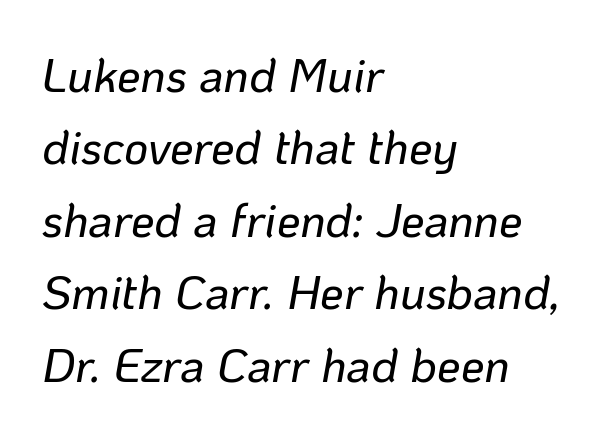
The image shows 47 px text type, italic (leaning right); set left-aligned, normal line spacing (1.54x), normal letter spacing, not underlined; low stroke contrast and a medium x-height.
